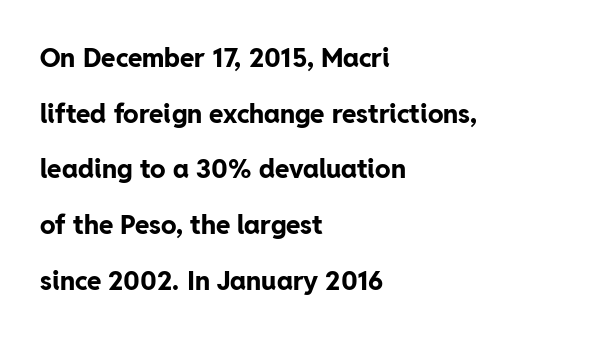
Q: Is the text bold? A: Yes.
Q: Is the text italic (slanted)? A: No, it is upright.
Q: Is the text underlined? A: No.
Q: How is the paragraph aligned? A: Left-aligned.
Q: Is the spacing between letters normal or unusually wide? A: Normal.
Q: Is the spacing between lines tight, normal or loose? A: Loose.
